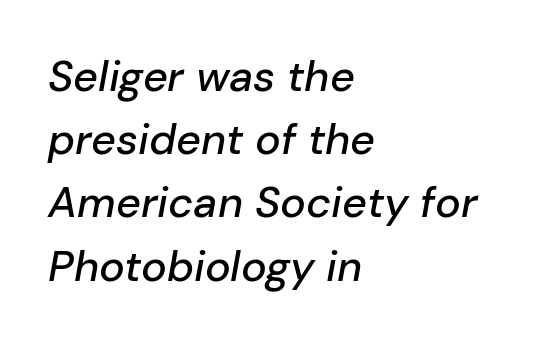
Q: Is the text italic (slanted)? A: Yes, it leans right by about 10 degrees.
Q: Is the text underlined? A: No.
Q: How is the paragraph aligned? A: Left-aligned.
Q: Is the spacing between letters normal or unusually wide? A: Normal.
Q: Is the spacing between lines tight, normal or loose? A: Normal.
Q: Width (condensed, normal, or wide)? A: Normal.
Q: Stroke contrast? A: Low.
Q: x-height? A: Medium.
Q: Monospaced? A: No.
